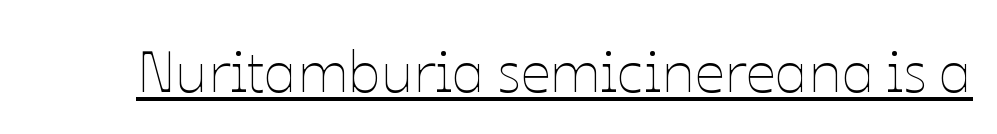
The image shows 59 px thin type, upright; set normal letter spacing, underlined; low stroke contrast and a medium x-height.
